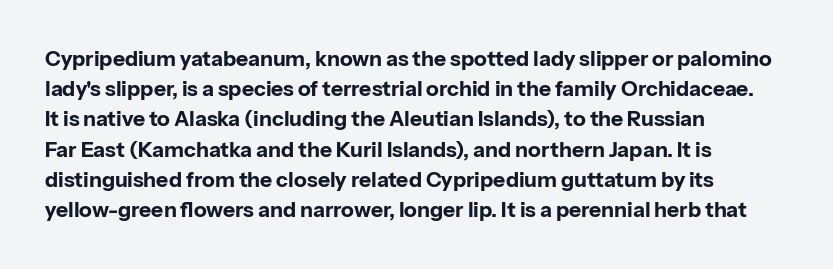
The image shows 21 px bold type, upright; set left-aligned, normal line spacing (1.44x), normal letter spacing, not underlined.
